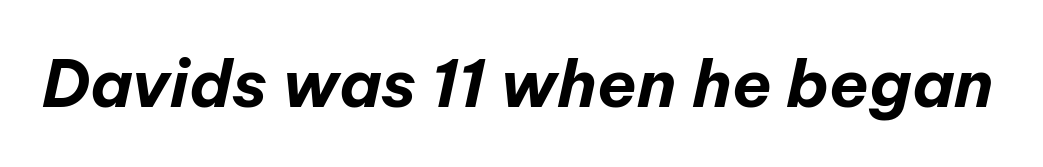
Q: Is the text bold? A: Yes.
Q: Is the text italic (slanted)? A: Yes, it leans right by about 12 degrees.
Q: Is the text underlined? A: No.
Q: Is the spacing between letters normal or unusually wide? A: Normal.
Q: Width (condensed, normal, or wide)? A: Normal.
Q: Stroke contrast? A: Low.
Q: x-height? A: Medium.
Q: Monospaced? A: No.
